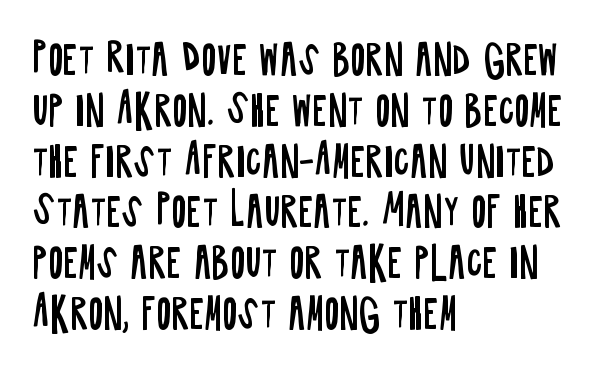
Q: Is the text bold? A: No.
Q: Is the text italic (slanted)? A: No, it is upright.
Q: Is the typeface a serif or a sans-serif typeface? A: Sans-serif.
Q: Is the text underlined? A: No.
Q: How is the paragraph aligned? A: Left-aligned.
Q: Is the spacing between letters normal or unusually wide? A: Normal.
Q: Is the spacing between lines tight, normal or loose? A: Normal.
Q: Width (condensed, normal, or wide)? A: Condensed.
Q: Stroke contrast? A: Low.
Q: x-height? A: Large.
Q: Monospaced? A: No.
